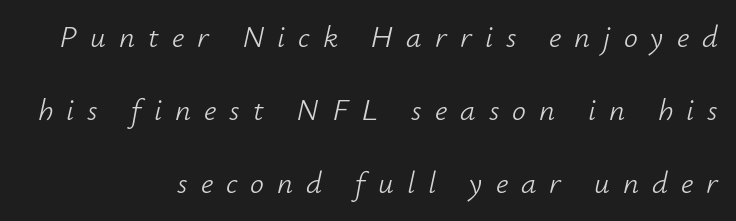
{"italic": "yes", "lean": "right", "slant_degrees": 12, "bold": "no", "weight": "light", "width": "normal", "stroke_contrast": "low", "x_height": "small", "monospaced": "no", "underline": "no", "align": "right", "line_spacing": "loose", "line_spacing_ratio": 2.36, "letter_spacing": "wide", "letter_spacing_em": 0.42, "glyph_px": 31}
